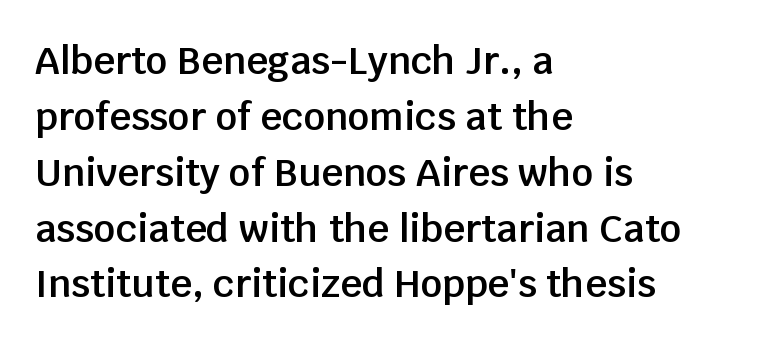
Q: Is the text bold? A: Semi-bold.
Q: Is the text italic (slanted)? A: No, it is upright.
Q: Is the typeface a serif or a sans-serif typeface? A: Sans-serif.
Q: Is the text underlined? A: No.
Q: How is the paragraph aligned? A: Left-aligned.
Q: Is the spacing between letters normal or unusually wide? A: Normal.
Q: Is the spacing between lines tight, normal or loose? A: Normal.
Q: Width (condensed, normal, or wide)? A: Normal.
Q: Stroke contrast? A: Low.
Q: x-height? A: Large.
Q: Monospaced? A: No.
